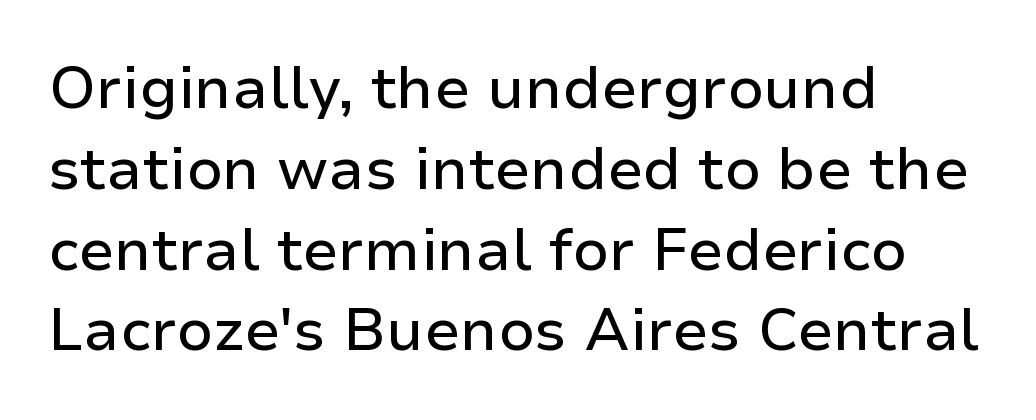
{"serif": "no", "italic": "no", "width": "normal", "stroke_contrast": "low", "x_height": "medium", "monospaced": "no", "underline": "no", "align": "left", "line_spacing": "normal", "line_spacing_ratio": 1.37, "letter_spacing": "normal", "letter_spacing_em": 0.0, "glyph_px": 59}
